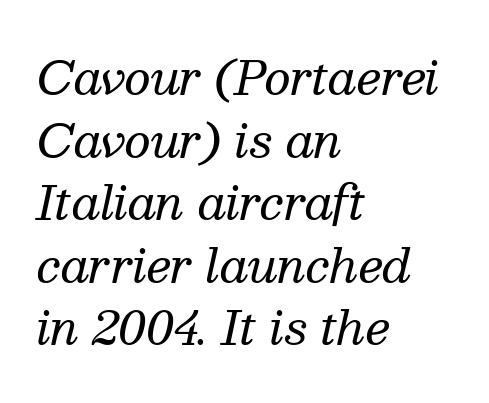
Q: Is the text bold? A: No.
Q: Is the text italic (slanted)? A: Yes, it leans right by about 13 degrees.
Q: Is the typeface a serif or a sans-serif typeface? A: Serif.
Q: Is the text underlined? A: No.
Q: How is the paragraph aligned? A: Left-aligned.
Q: Is the spacing between letters normal or unusually wide? A: Normal.
Q: Is the spacing between lines tight, normal or loose? A: Normal.
Q: Width (condensed, normal, or wide)? A: Normal.
Q: Stroke contrast? A: Medium.
Q: x-height? A: Medium.
Q: Monospaced? A: No.
